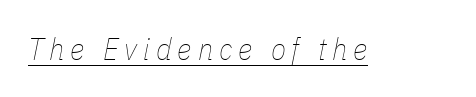
The cut favours lightness, reaching ordinary text weight at its darkest. The font's italic variant was chosen for this text. Varying glyph widths throughout — classic text-font behaviour. The specimen includes a rule beneath the text block's lines.
